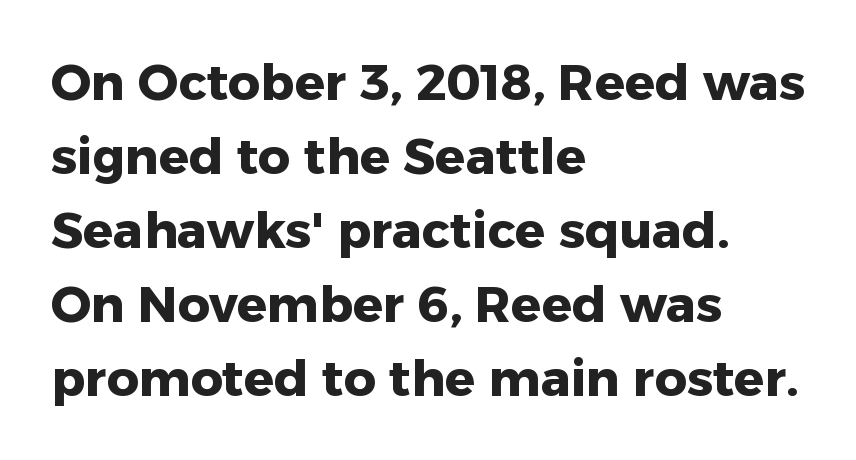
Q: Is the text bold? A: Yes.
Q: Is the text italic (slanted)? A: No, it is upright.
Q: Is the typeface a serif or a sans-serif typeface? A: Sans-serif.
Q: Is the text underlined? A: No.
Q: How is the paragraph aligned? A: Left-aligned.
Q: Is the spacing between letters normal or unusually wide? A: Normal.
Q: Is the spacing between lines tight, normal or loose? A: Normal.
Q: Width (condensed, normal, or wide)? A: Normal.
Q: Stroke contrast? A: Low.
Q: x-height? A: Medium.
Q: Monospaced? A: No.
